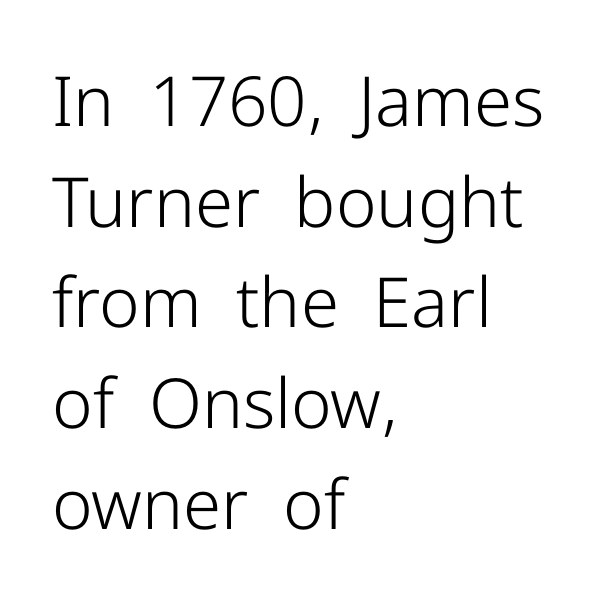
The image shows 69 px light sans-serif type, upright; set left-aligned, normal line spacing (1.46x), normal letter spacing, not underlined; low stroke contrast and a medium x-height.
